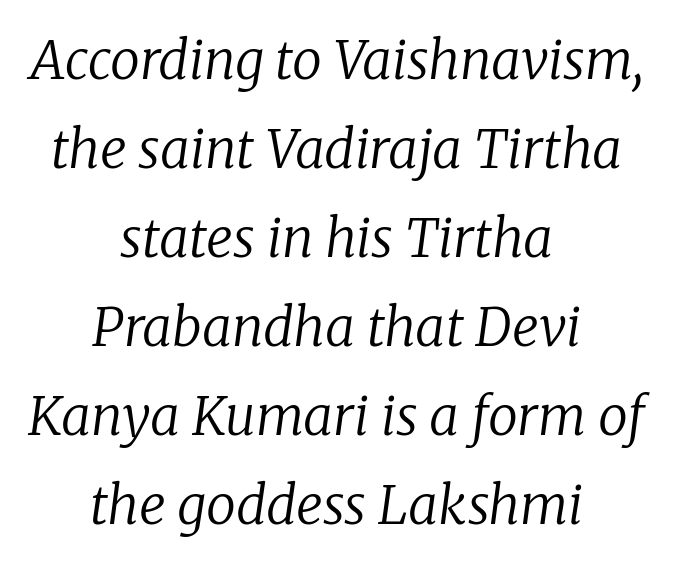
{"serif": "yes", "italic": "yes", "lean": "right", "slant_degrees": 8, "bold": "no", "weight": "regular", "width": "normal", "stroke_contrast": "low", "x_height": "medium", "monospaced": "no", "underline": "no", "align": "center", "line_spacing": "normal", "line_spacing_ratio": 1.68, "letter_spacing": "normal", "letter_spacing_em": 0.0, "glyph_px": 53}
